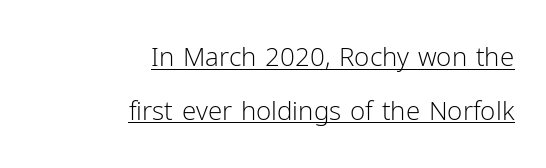
Upright lettering throughout. Compared with a flush-left layout, this one pins lines to the opposite, right side. The block of text is sparse from top to bottom, with ample space between rows. Stroke mass is kept to a normal reading level or below.
